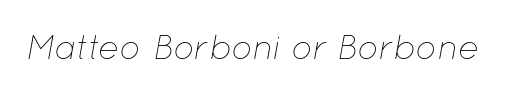
Caption: standard tracking, unaltered. Emphasis-style slanted type is in use. The words here are not underlined. On a weight scale, this lands at 450 or below.
